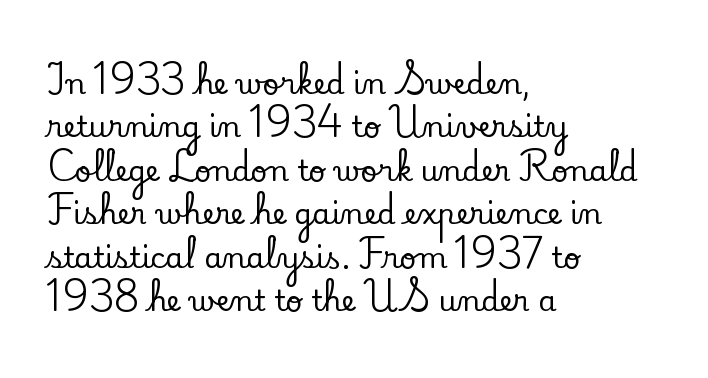
{"serif": "yes", "italic": "no", "width": "normal", "stroke_contrast": "low", "x_height": "small", "monospaced": "no", "underline": "no", "align": "left", "line_spacing": "normal", "line_spacing_ratio": 1.5, "letter_spacing": "normal", "letter_spacing_em": 0.0, "glyph_px": 29}
